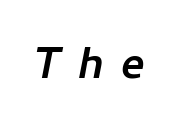
The image shows 45 px semibold type, italic (leaning right); set unusually wide letter spacing (+0.36 em), not underlined; low stroke contrast and a medium x-height.
